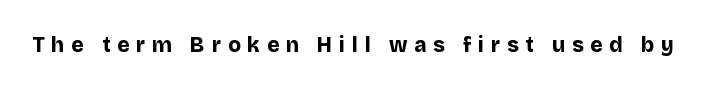
{"italic": "no", "bold": "yes", "underline": "no", "letter_spacing": "wide", "letter_spacing_em": 0.32, "glyph_px": 21}
